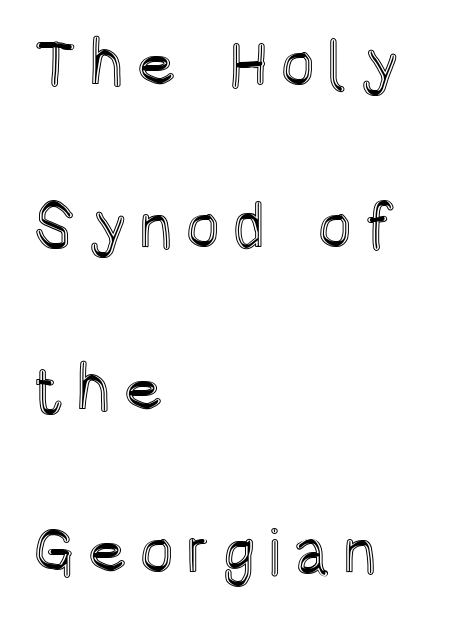
Q: Is the text italic (slanted)? A: No, it is upright.
Q: Is the text underlined? A: No.
Q: How is the paragraph aligned? A: Left-aligned.
Q: Is the spacing between lines tight, normal or loose? A: Loose.
Q: Width (condensed, normal, or wide)? A: Condensed.
Q: x-height? A: Large.
Q: Monospaced? A: No.
